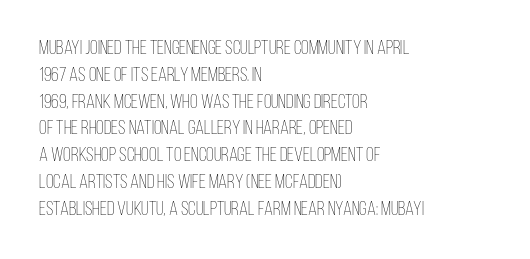
{"italic": "no", "bold": "no", "underline": "no", "align": "left", "line_spacing": "normal", "line_spacing_ratio": 1.34, "letter_spacing": "normal", "letter_spacing_em": 0.0, "glyph_px": 20}
